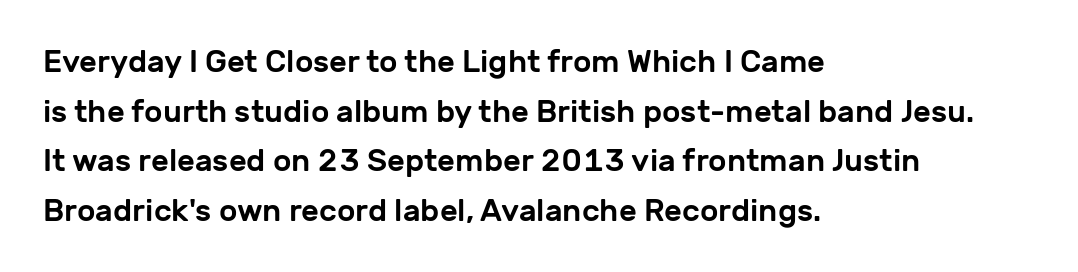
Evenly set lines give the paragraph a standard silhouette. The passage shown has conventional tracking throughout. This is sans-serif lettering, the kind often seen on screens and signage. Letters rest on an invisible, unmarked baseline. Note the varied advance widths — an 'i' is clearly narrower than an 'm'. Is there any slant? The stems are plumb.
